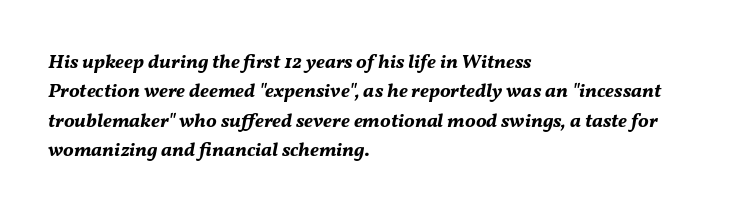
A classic flush-left, rag-right setting is used for this passage. Nobody touched the tracking dial on this one. Does the lettering tilt? It does — this is italic. Does the weight exceed regular? Yes, all the way to bold.
